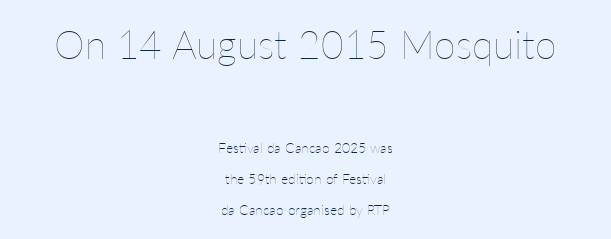
The rendering positions every line midway between the sides. The face used here appears at its bigger size in the upper chunk. Rule under the text: the space is simply empty. Tall strokes in this sample are plumb rather than angled. Note the varied advance widths — an 'i' is clearly narrower than an 'm'.
